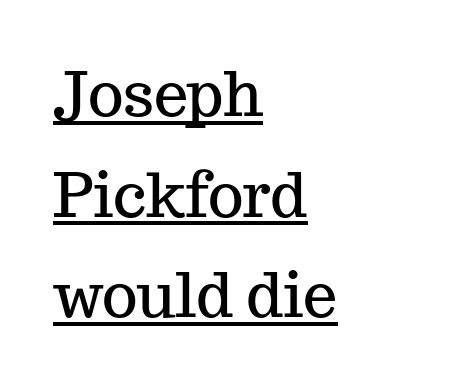
Q: Is the text italic (slanted)? A: No, it is upright.
Q: Is the typeface a serif or a sans-serif typeface? A: Serif.
Q: Is the text underlined? A: Yes.
Q: How is the paragraph aligned? A: Left-aligned.
Q: Is the spacing between letters normal or unusually wide? A: Normal.
Q: Is the spacing between lines tight, normal or loose? A: Normal.
Q: Width (condensed, normal, or wide)? A: Normal.
Q: Stroke contrast? A: Medium.
Q: x-height? A: Medium.
Q: Monospaced? A: No.
